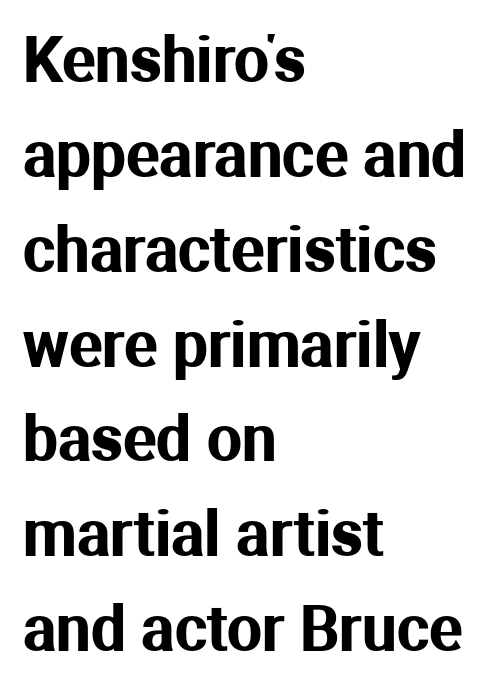
The image shows 62 px sans-serif type, upright; set left-aligned, normal line spacing (1.53x), normal letter spacing, not underlined; medium stroke contrast and a medium x-height.
